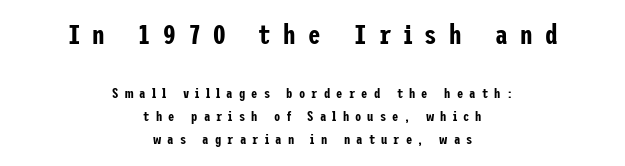
The type is letterspaced generously, with wide tracking. Between these two stacked blocks, the higher one wins on size. Bare-footed words on every line. These lines stack symmetrically, like a column narrowing and widening about its center. Posture: vertical. The space between consecutive lines is moderate.
